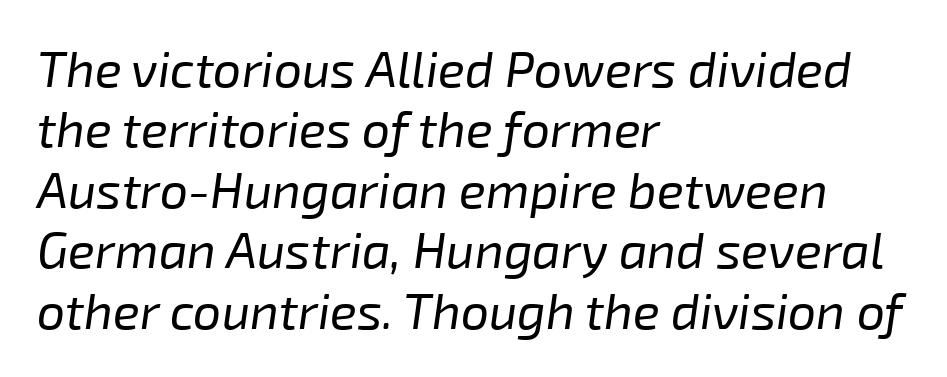
Q: Is the text bold? A: No.
Q: Is the text italic (slanted)? A: Yes, it leans right by about 8 degrees.
Q: Is the text underlined? A: No.
Q: How is the paragraph aligned? A: Left-aligned.
Q: Is the spacing between letters normal or unusually wide? A: Normal.
Q: Width (condensed, normal, or wide)? A: Normal.
Q: Stroke contrast? A: Low.
Q: x-height? A: Medium.
Q: Monospaced? A: No.
